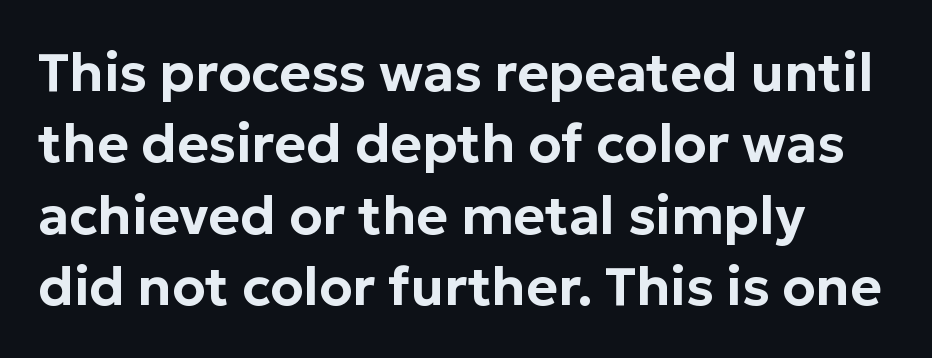
{"serif": "no", "italic": "no", "width": "normal", "stroke_contrast": "low", "x_height": "medium", "monospaced": "no", "underline": "no", "align": "left", "line_spacing": "normal", "line_spacing_ratio": 1.32, "letter_spacing": "normal", "letter_spacing_em": 0.0, "glyph_px": 54}
